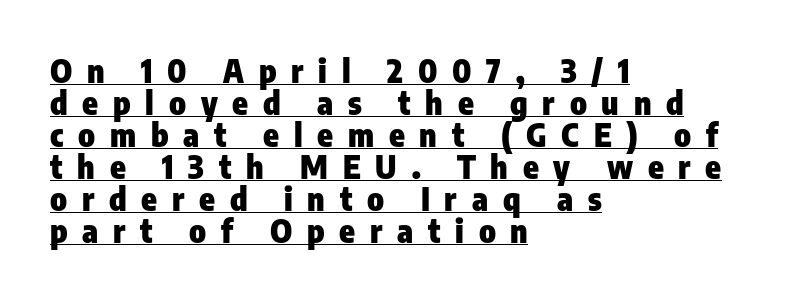
The image shows 32 px heavy, condensed sans-serif type, upright; set left-aligned, tight line spacing (1.0x), unusually wide letter spacing (+0.46 em), underlined; low stroke contrast and a medium x-height.
